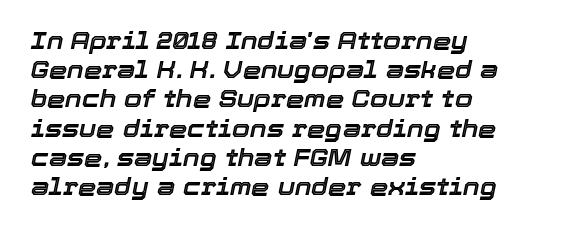
Visually the block forms a straight wall on the left and a jagged coastline on the right. Spacing between characters is what you'd get straight out of the box. There's an unmistakable incline to the writing here. Has an underline been added? It has not.
